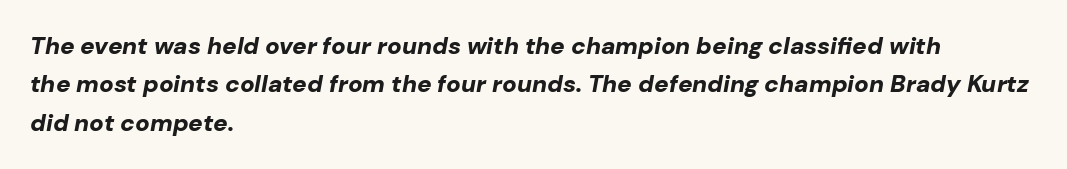
The image shows 24 px bold type, italic (leaning right); set left-aligned, normal line spacing (1.6x), normal letter spacing, not underlined.
